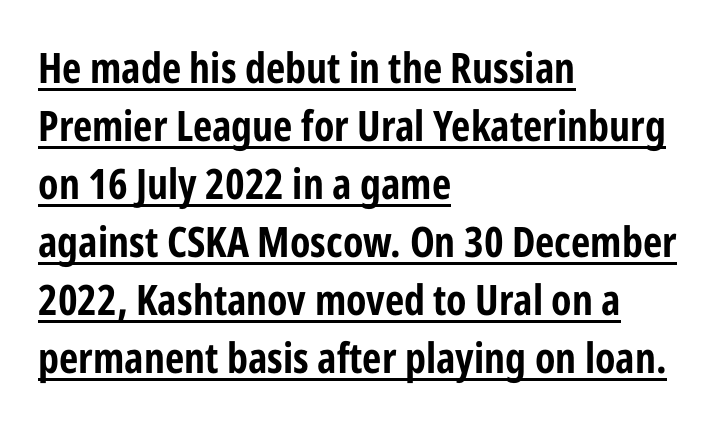
The image shows 42 px bold, condensed sans-serif type, upright; set left-aligned, normal line spacing (1.38x), normal letter spacing, underlined; low stroke contrast and a medium x-height.
